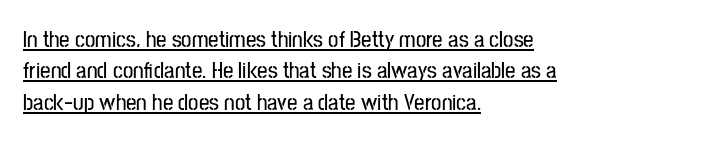
You can tell it's not italic because the verticals are truly vertical. The lines in this sample share a left origin and differ only in where they stop. Underline: present. Evenly set lines give the paragraph a standard silhouette. Characters follow at the spacing the type designer built in.
